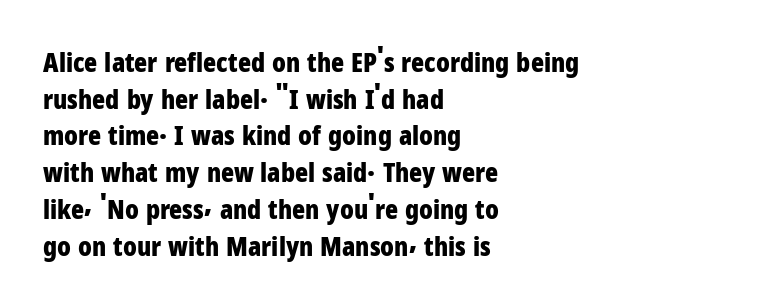
The image shows 27 px bold type, upright; set left-aligned, normal line spacing (1.36x), normal letter spacing, not underlined.
